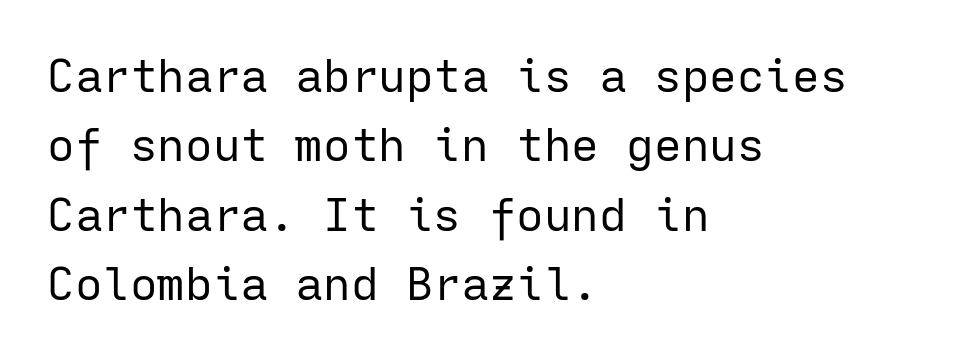
{"serif": "no", "italic": "no", "bold": "no", "weight": "regular", "width": "normal", "stroke_contrast": "low", "x_height": "medium", "monospaced": "yes", "underline": "no", "align": "left", "line_spacing": "normal", "line_spacing_ratio": 1.51, "letter_spacing": "normal", "letter_spacing_em": 0.0, "glyph_px": 46}
